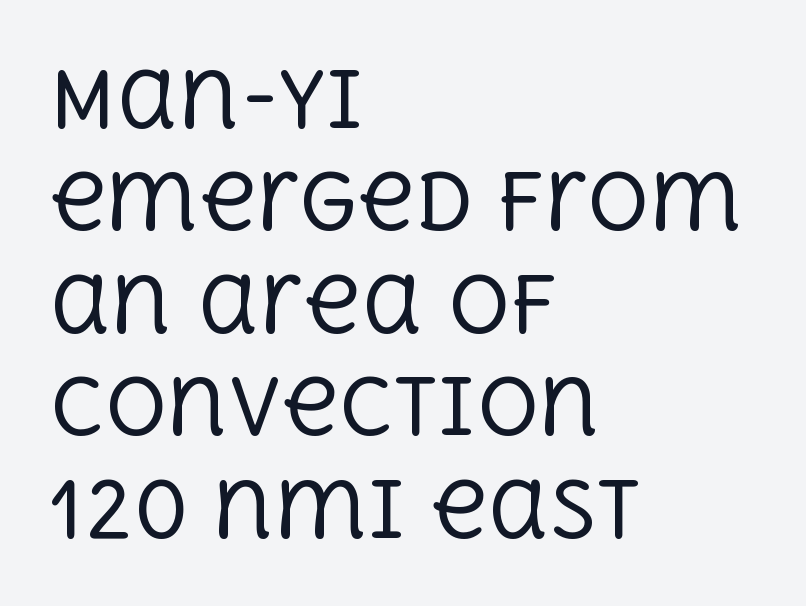
{"serif": "yes", "italic": "no", "bold": "no", "weight": "regular", "width": "normal", "x_height": "large", "monospaced": "no", "underline": "no", "align": "left", "line_spacing": "normal", "line_spacing_ratio": 1.33, "letter_spacing": "normal", "letter_spacing_em": 0.0, "glyph_px": 77}
